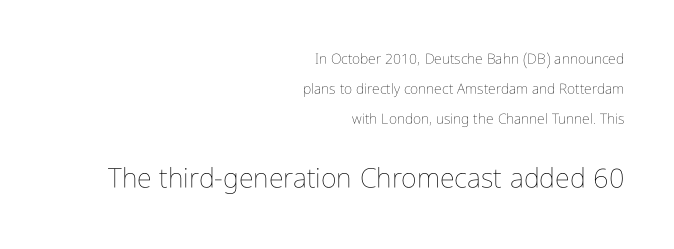
The image shows 27 px text type, upright; set right-aligned, loose line spacing (2.13x), normal letter spacing, not underlined; the second (bottom) block is 1.93x larger.
